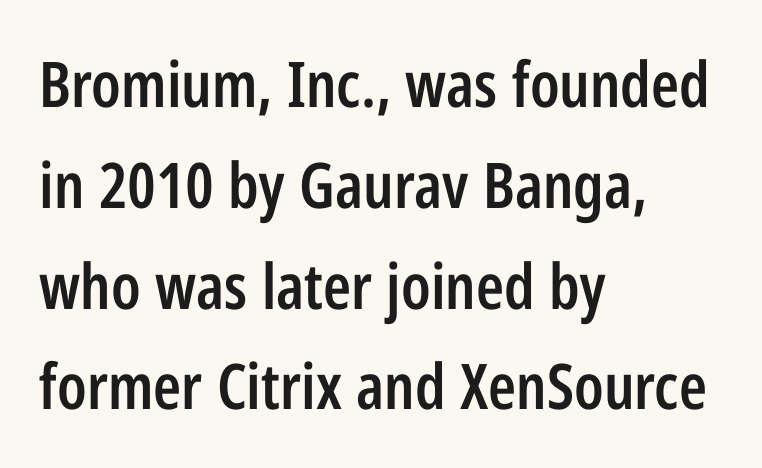
{"serif": "no", "italic": "no", "bold": "semi", "weight": "semibold", "width": "condensed", "stroke_contrast": "low", "x_height": "medium", "monospaced": "no", "underline": "no", "align": "left", "line_spacing": "normal", "line_spacing_ratio": 1.6, "letter_spacing": "normal", "letter_spacing_em": 0.0, "glyph_px": 63}
